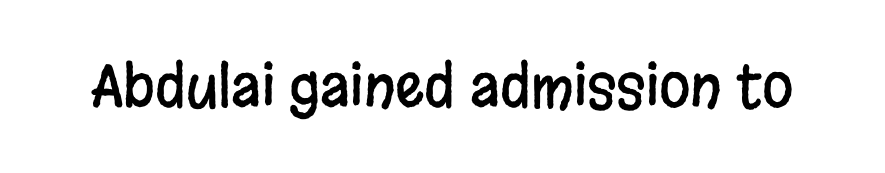
The image shows 57 px condensed sans-serif type, upright; set normal letter spacing, not underlined; low stroke contrast and a large x-height.
